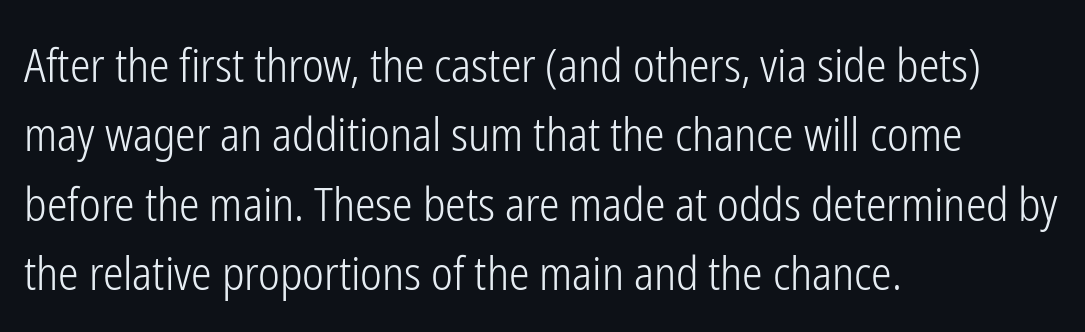
Q: Is the text bold? A: No.
Q: Is the text italic (slanted)? A: No, it is upright.
Q: Is the typeface a serif or a sans-serif typeface? A: Sans-serif.
Q: Is the text underlined? A: No.
Q: How is the paragraph aligned? A: Left-aligned.
Q: Is the spacing between letters normal or unusually wide? A: Normal.
Q: Is the spacing between lines tight, normal or loose? A: Normal.
Q: Width (condensed, normal, or wide)? A: Condensed.
Q: Stroke contrast? A: Low.
Q: x-height? A: Medium.
Q: Monospaced? A: No.
